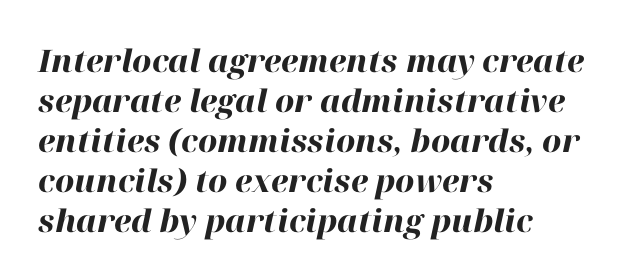
Proportional: the letters do not fall into vertical columns. The paragraph has a hard left edge and a soft right edge. The leading is moderate, giving the passage an even texture. Summary of weight: heavy, a full bold. Emphasis-style slanted type is in use. You could call the tracking neutral — neither tight nor loose.
